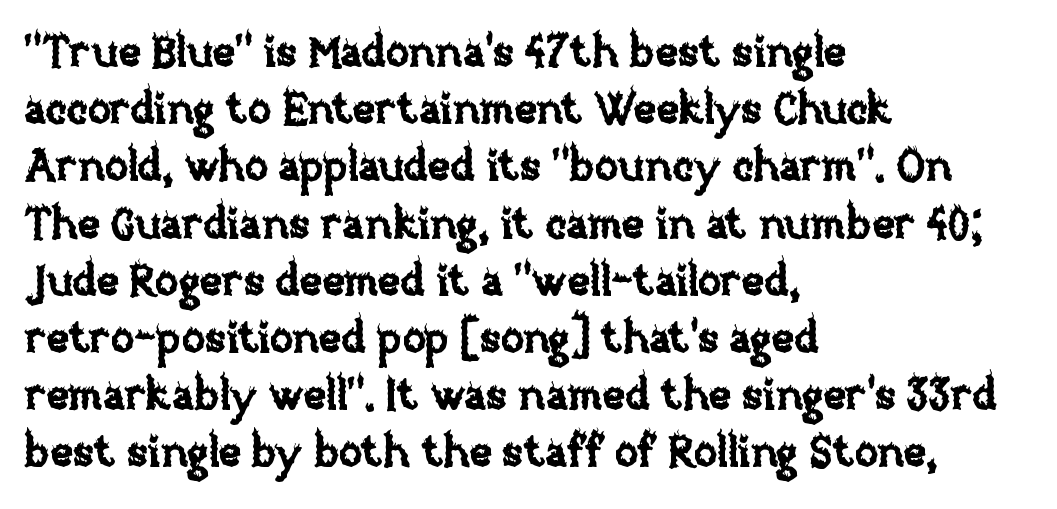
{"italic": "no", "width": "normal", "stroke_contrast": "low", "x_height": "large", "monospaced": "no", "underline": "no", "align": "left", "line_spacing": "normal", "line_spacing_ratio": 1.33, "letter_spacing": "normal", "letter_spacing_em": 0.0, "glyph_px": 43}
